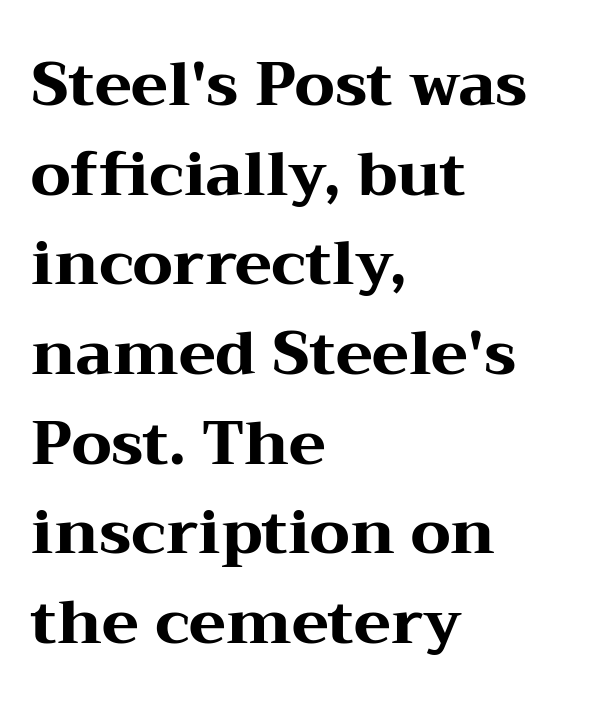
{"serif": "yes", "italic": "no", "bold": "yes", "weight": "heavy", "width": "wide", "stroke_contrast": "medium", "x_height": "medium", "monospaced": "no", "underline": "no", "align": "left", "line_spacing": "normal", "line_spacing_ratio": 1.47, "letter_spacing": "normal", "letter_spacing_em": 0.0, "glyph_px": 61}
